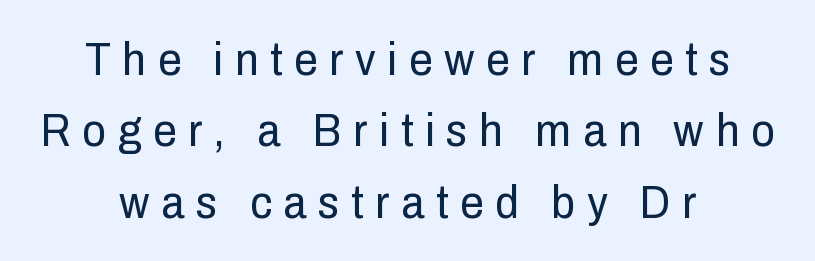
Q: Is the text bold? A: No.
Q: Is the text italic (slanted)? A: No, it is upright.
Q: Is the typeface a serif or a sans-serif typeface? A: Sans-serif.
Q: Is the text underlined? A: No.
Q: How is the paragraph aligned? A: Centered.
Q: Is the spacing between letters normal or unusually wide? A: Unusually wide.
Q: Is the spacing between lines tight, normal or loose? A: Normal.
Q: Width (condensed, normal, or wide)? A: Condensed.
Q: Stroke contrast? A: Low.
Q: x-height? A: Medium.
Q: Monospaced? A: No.
